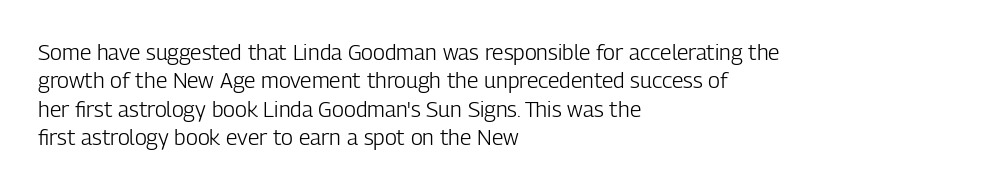
The image shows 22 px text type, upright; set left-aligned, normal line spacing (1.29x), normal letter spacing, not underlined.
